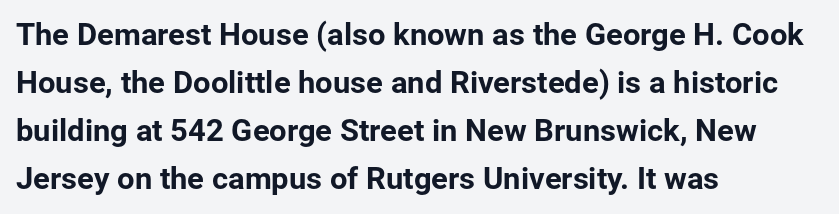
Q: Is the text italic (slanted)? A: No, it is upright.
Q: Is the typeface a serif or a sans-serif typeface? A: Sans-serif.
Q: Is the text underlined? A: No.
Q: How is the paragraph aligned? A: Left-aligned.
Q: Is the spacing between letters normal or unusually wide? A: Normal.
Q: Is the spacing between lines tight, normal or loose? A: Normal.
Q: Width (condensed, normal, or wide)? A: Normal.
Q: Stroke contrast? A: Low.
Q: x-height? A: Medium.
Q: Monospaced? A: No.
